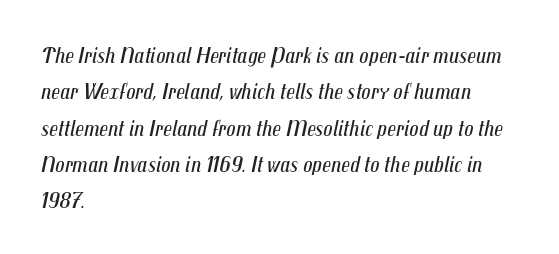
The image shows 23 px text type, italic (leaning right); set left-aligned, normal line spacing (1.58x), normal letter spacing, not underlined.
